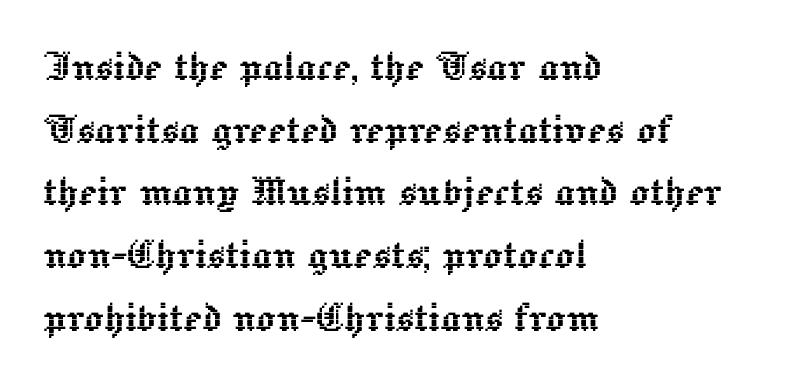
{"italic": "no", "width": "normal", "x_height": "medium", "monospaced": "no", "underline": "no", "align": "left", "line_spacing": "normal", "line_spacing_ratio": 1.28, "letter_spacing": "normal", "letter_spacing_em": 0.0, "glyph_px": 49}
